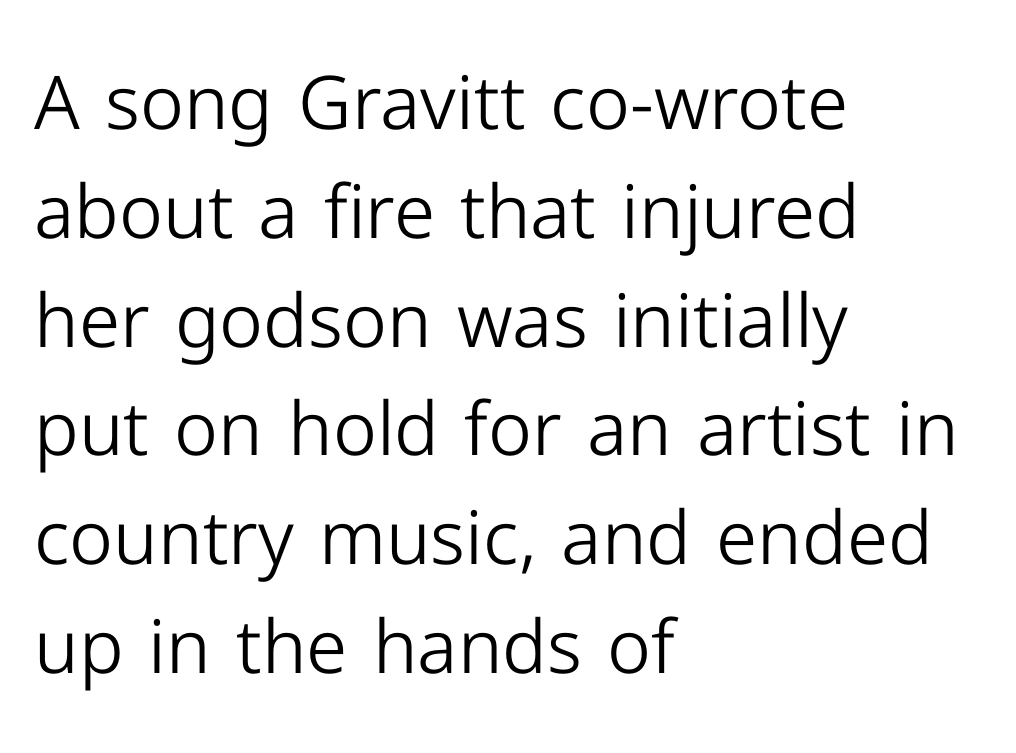
{"serif": "no", "italic": "no", "bold": "no", "weight": "light", "width": "normal", "stroke_contrast": "low", "x_height": "medium", "monospaced": "no", "underline": "no", "align": "left", "line_spacing": "normal", "line_spacing_ratio": 1.47, "letter_spacing": "normal", "letter_spacing_em": 0.0, "glyph_px": 74}
